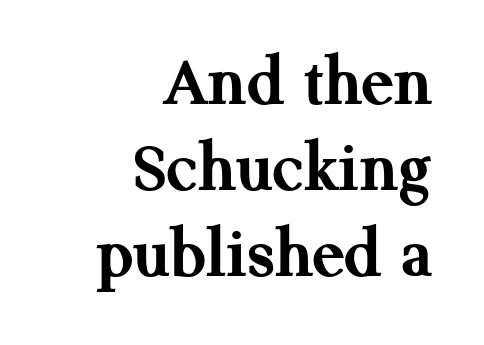
This sample uses an upright cut, with every glyph sitting square on the baseline. One-word summary of the alignment: right. Pretty heavy lettering here — definitely bold. The passage shown is typed in a proportional face where columns would drift.
